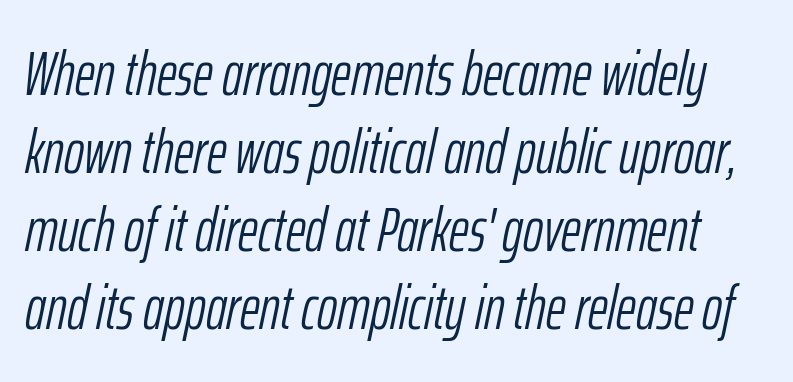
{"italic": "yes", "lean": "right", "slant_degrees": 12, "bold": "no", "weight": "light", "width": "condensed", "stroke_contrast": "low", "x_height": "medium", "monospaced": "no", "underline": "no", "line_spacing": "normal", "line_spacing_ratio": 1.28, "letter_spacing": "normal", "letter_spacing_em": 0.0, "glyph_px": 61}
